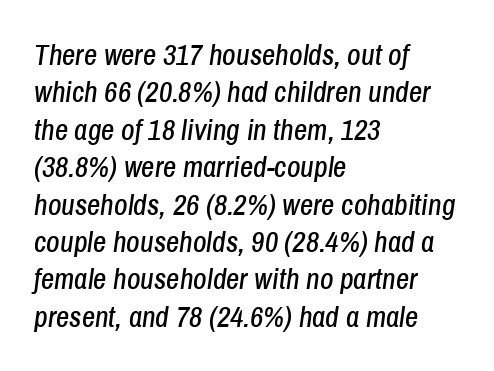
{"italic": "yes", "lean": "right", "slant_degrees": 8, "width": "condensed", "stroke_contrast": "low", "x_height": "medium", "monospaced": "no", "underline": "no", "align": "left", "line_spacing": "normal", "line_spacing_ratio": 1.29, "letter_spacing": "normal", "letter_spacing_em": 0.0, "glyph_px": 29}
